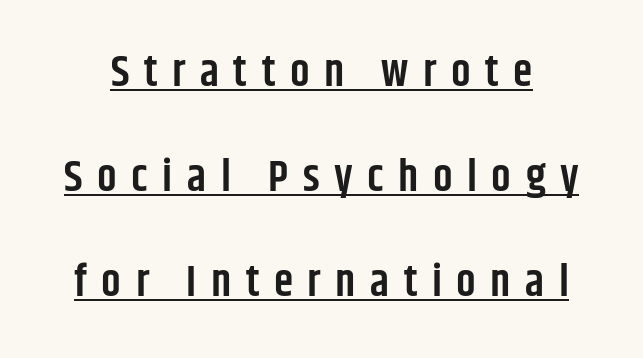
The image shows 44 px semibold, condensed sans-serif type, upright; set loose line spacing (2.39x), unusually wide letter spacing (+0.33 em), underlined; low stroke contrast and a large x-height.
